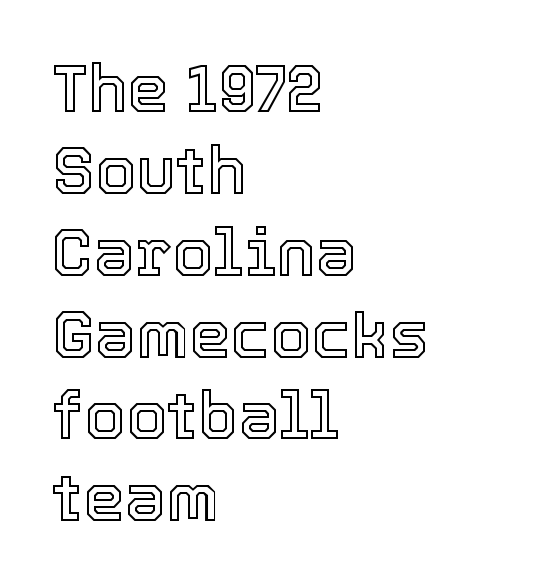
The image shows 66 px text type, upright; set left-aligned, line spacing 1.24x, normal letter spacing, not underlined; a medium x-height.
